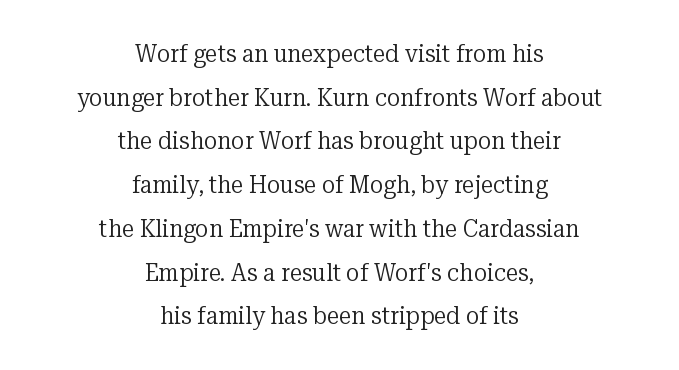
Q: Is the text bold? A: No.
Q: Is the text italic (slanted)? A: No, it is upright.
Q: Is the text underlined? A: No.
Q: How is the paragraph aligned? A: Centered.
Q: Is the spacing between letters normal or unusually wide? A: Normal.
